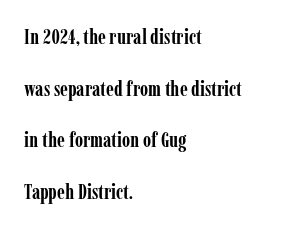
Q: Is the text bold? A: Yes.
Q: Is the text italic (slanted)? A: No, it is upright.
Q: Is the text underlined? A: No.
Q: How is the paragraph aligned? A: Left-aligned.
Q: Is the spacing between letters normal or unusually wide? A: Normal.
Q: Is the spacing between lines tight, normal or loose? A: Loose.
